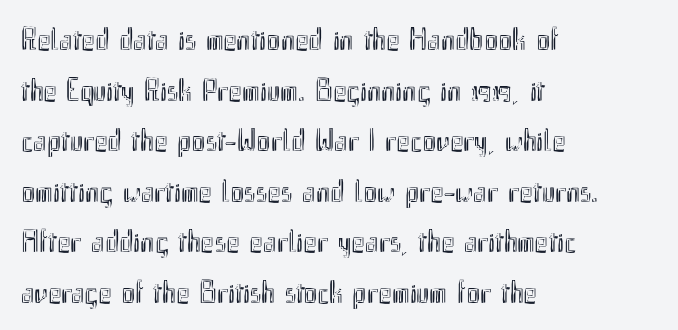
{"italic": "no", "width": "condensed", "x_height": "small", "monospaced": "no", "underline": "no", "align": "left", "line_spacing": "normal", "line_spacing_ratio": 1.58, "letter_spacing": "normal", "letter_spacing_em": 0.0, "glyph_px": 32}
